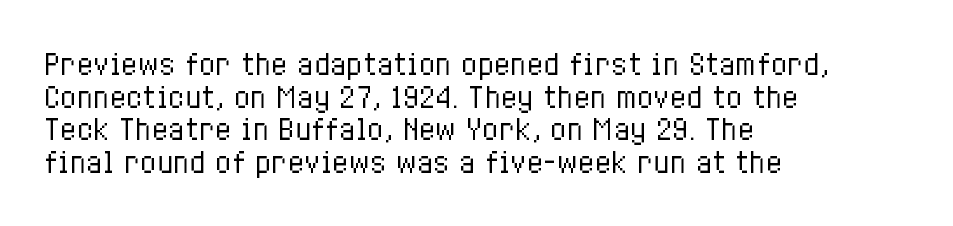
{"italic": "no", "bold": "no", "underline": "no", "align": "left", "line_spacing_ratio": 1.21, "letter_spacing": "normal", "letter_spacing_em": 0.0, "glyph_px": 27}
